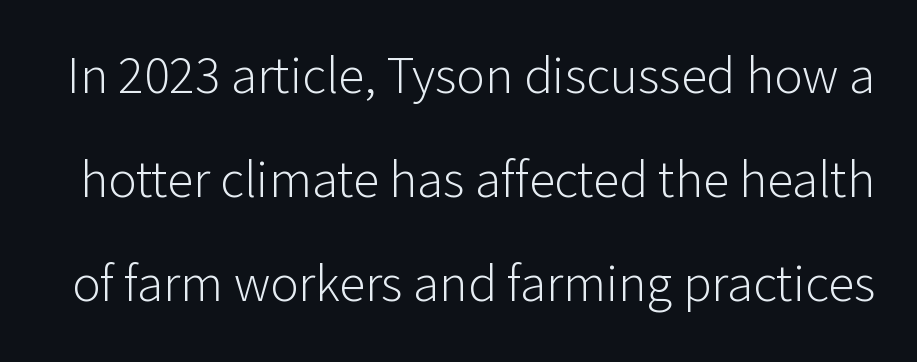
The image shows 53 px light sans-serif type, upright; set loose line spacing (1.96x), normal letter spacing, not underlined; low stroke contrast and a medium x-height.
